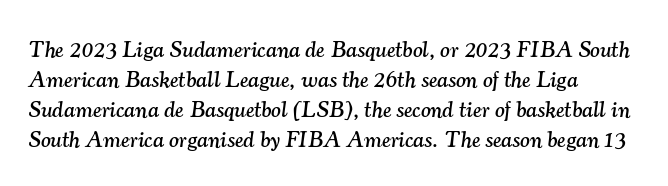
{"italic": "yes", "lean": "right", "slant_degrees": 7, "underline": "no", "align": "left", "line_spacing": "normal", "line_spacing_ratio": 1.31, "letter_spacing": "normal", "letter_spacing_em": 0.0, "glyph_px": 23}
